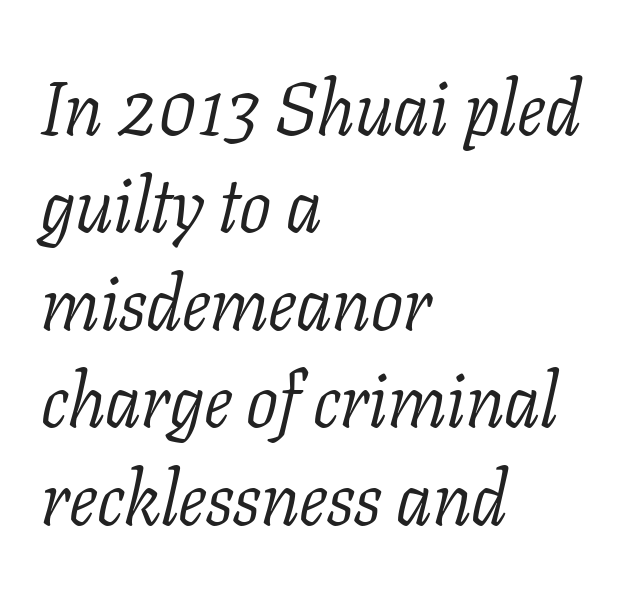
The image shows 75 px light serif type, italic (leaning right); set left-aligned, normal line spacing (1.3x), normal letter spacing, not underlined; low stroke contrast and a medium x-height.
